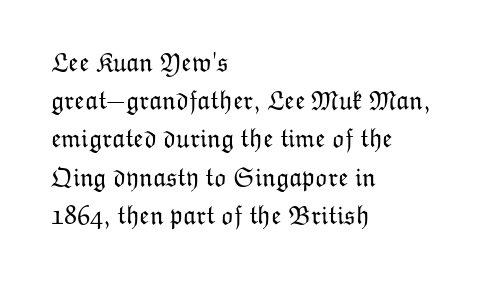
{"italic": "no", "bold": "no", "underline": "no", "align": "left", "line_spacing": "normal", "line_spacing_ratio": 1.47, "letter_spacing": "normal", "letter_spacing_em": 0.0, "glyph_px": 26}
